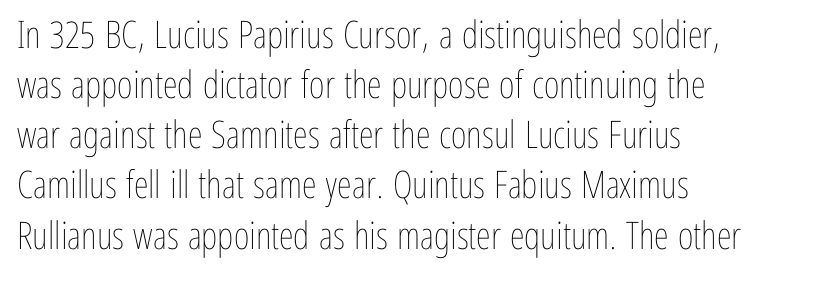
The image shows 38 px thin, condensed type, upright; set left-aligned, normal line spacing (1.32x), normal letter spacing, not underlined; low stroke contrast and a medium x-height.
